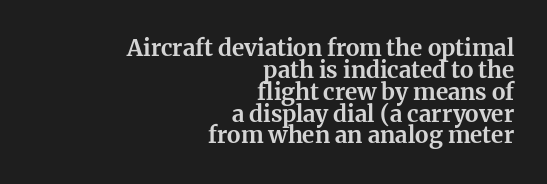
The image shows 23 px bold type, upright; set right-aligned, tight line spacing (0.95x), normal letter spacing, not underlined.
